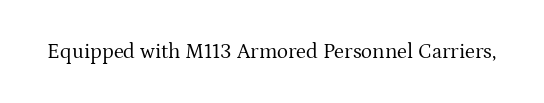
Q: Is the text bold? A: No.
Q: Is the text italic (slanted)? A: No, it is upright.
Q: Is the text underlined? A: No.
Q: Is the spacing between letters normal or unusually wide? A: Normal.
